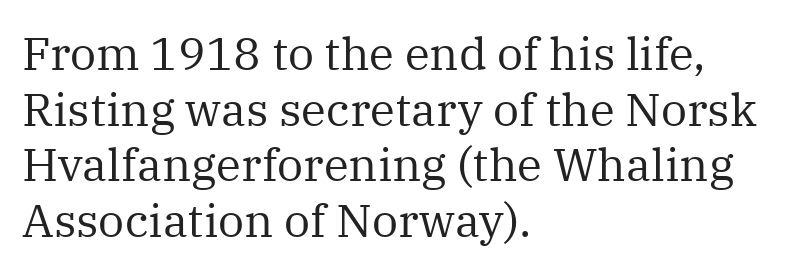
The image shows 46 px regular-weight serif type, upright; set left-aligned, line spacing 1.21x, normal letter spacing, not underlined; medium stroke contrast and a medium x-height.
